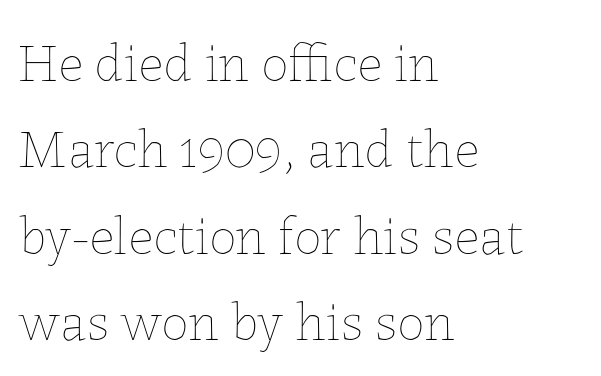
The image shows 55 px thin type, upright; set left-aligned, normal line spacing (1.57x), normal letter spacing, not underlined; low stroke contrast and a medium x-height.
